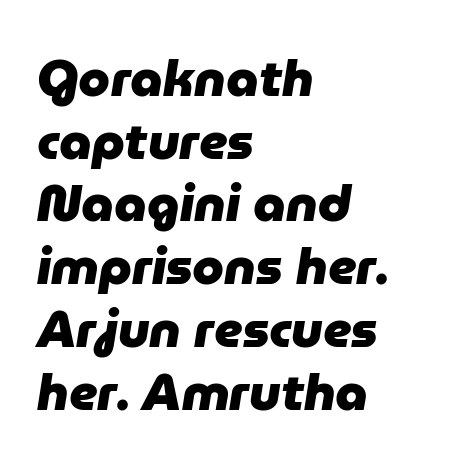
The image shows 51 px heavy type, italic (leaning right); set left-aligned, line spacing 1.23x, normal letter spacing, not underlined; low stroke contrast and a medium x-height.
